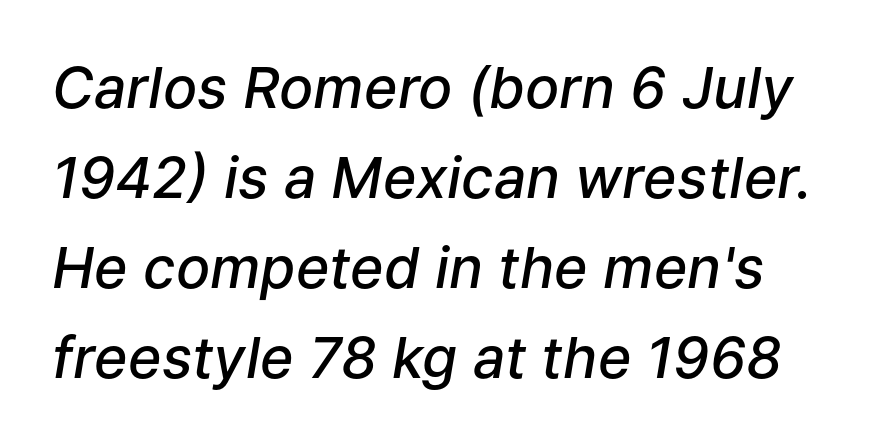
The image shows 57 px semibold type, italic (leaning right); set normal line spacing (1.58x), normal letter spacing, not underlined; low stroke contrast and a medium x-height.
